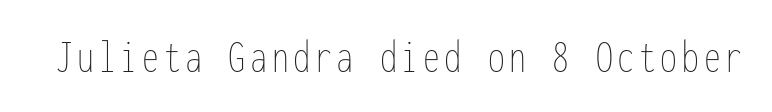
Q: Is the text bold? A: No.
Q: Is the text italic (slanted)? A: No, it is upright.
Q: Is the text underlined? A: No.
Q: Width (condensed, normal, or wide)? A: Condensed.
Q: Stroke contrast? A: Low.
Q: x-height? A: Medium.
Q: Monospaced? A: Yes.
